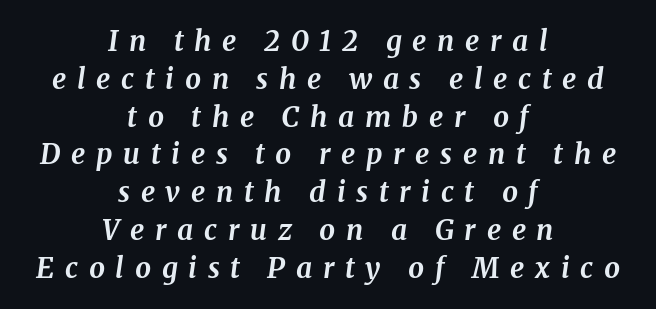
The image shows 28 px bold serif type, italic (leaning right); set centered, normal line spacing (1.35x), unusually wide letter spacing (+0.38 em), not underlined; medium stroke contrast and a medium x-height.
